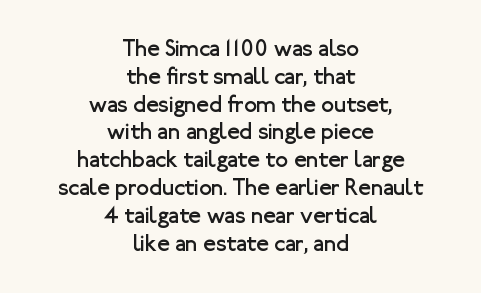
The image shows 23 px text type, upright; set centered, line spacing 1.21x, normal letter spacing, not underlined.
